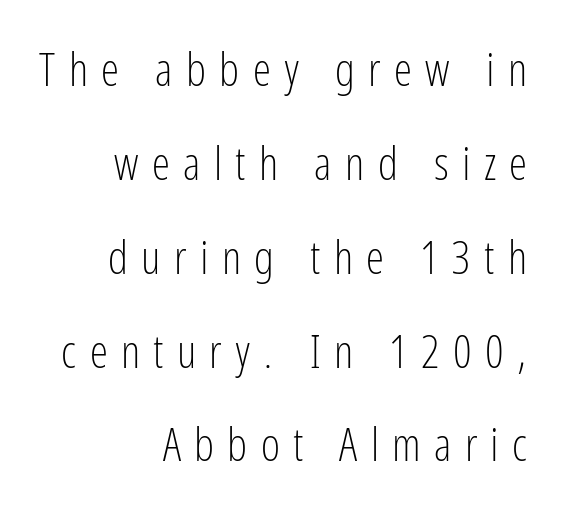
The image shows 46 px light, condensed sans-serif type, upright; set right-aligned, loose line spacing (2.04x), unusually wide letter spacing (+0.29 em), not underlined; low stroke contrast and a medium x-height.
